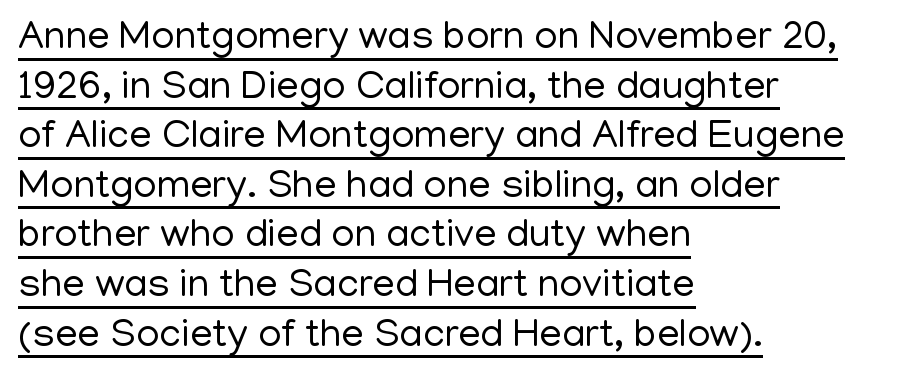
Q: Is the text bold? A: No.
Q: Is the text italic (slanted)? A: No, it is upright.
Q: Is the typeface a serif or a sans-serif typeface? A: Sans-serif.
Q: Is the text underlined? A: Yes.
Q: How is the paragraph aligned? A: Left-aligned.
Q: Is the spacing between letters normal or unusually wide? A: Normal.
Q: Width (condensed, normal, or wide)? A: Normal.
Q: Stroke contrast? A: Low.
Q: x-height? A: Medium.
Q: Monospaced? A: No.
